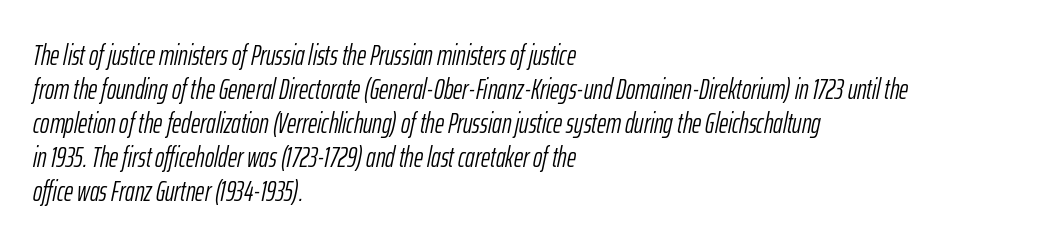
The ragged edge is on the right, which tells us the setting is flush left. This is not heavy type; no bold has been used. Tall strokes in this sample are angled rather than plumb. The gap between lines stays unmarked.
